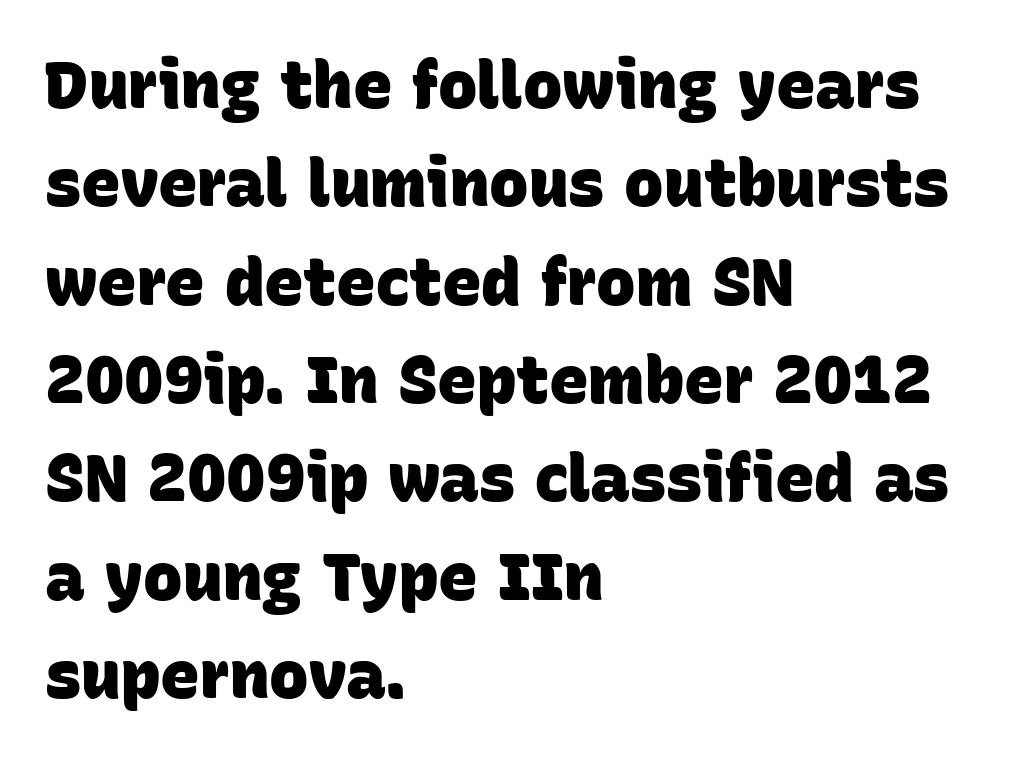
Q: Is the text bold? A: Yes.
Q: Is the typeface a serif or a sans-serif typeface? A: Sans-serif.
Q: Is the text underlined? A: No.
Q: How is the paragraph aligned? A: Left-aligned.
Q: Is the spacing between letters normal or unusually wide? A: Normal.
Q: Is the spacing between lines tight, normal or loose? A: Normal.
Q: Width (condensed, normal, or wide)? A: Normal.
Q: Stroke contrast? A: Low.
Q: x-height? A: Large.
Q: Monospaced? A: No.
